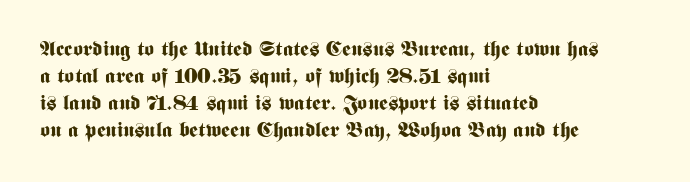
Which margin do the lines hug? The left one — the right edge is uneven. The foot of each line stays bare and open. Strokes here are thick enough to call this a true bold. Does the lettering tilt? It doesn't — this is upright. You could call the tracking neutral — neither tight nor loose. Interline gaps are of average width in this sample.
